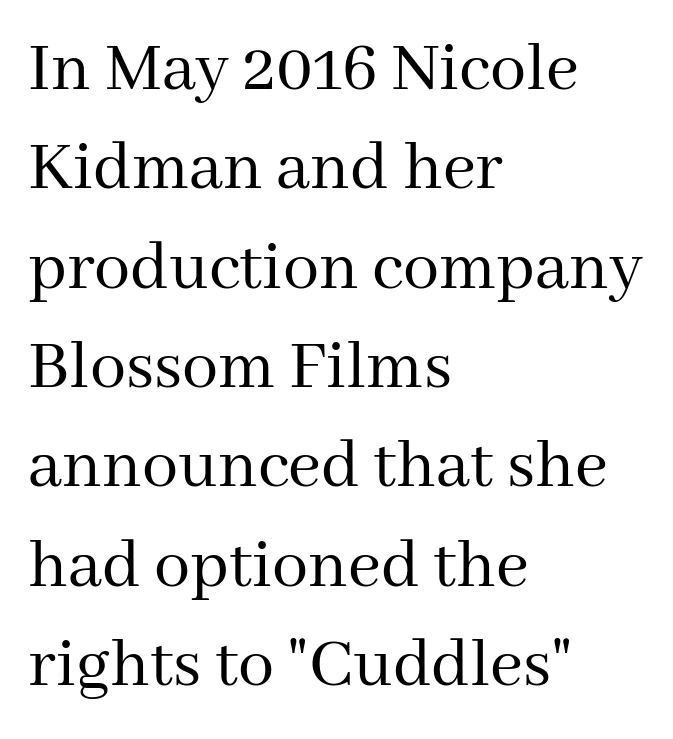
The image shows 72 px regular-weight serif type, upright; set left-aligned, normal line spacing (1.38x), normal letter spacing, not underlined; medium stroke contrast and a medium x-height.
